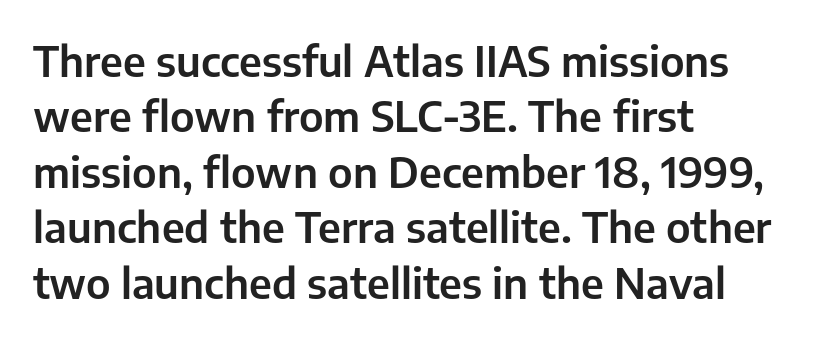
{"serif": "no", "italic": "no", "width": "normal", "stroke_contrast": "low", "x_height": "medium", "monospaced": "no", "underline": "no", "align": "left", "line_spacing": "normal", "line_spacing_ratio": 1.32, "letter_spacing": "normal", "letter_spacing_em": 0.0, "glyph_px": 42}
